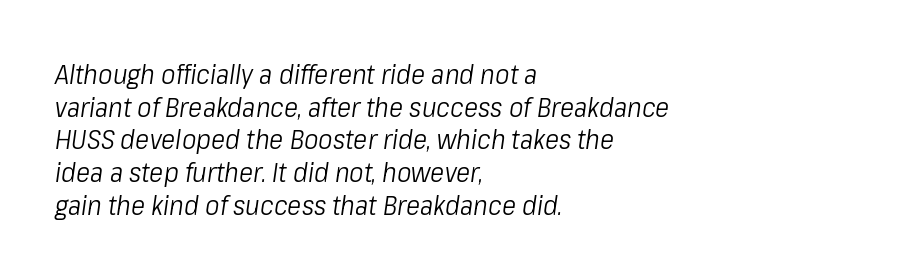
The image shows 27 px text type, italic (leaning right); set left-aligned, line spacing 1.21x, normal letter spacing, not underlined.
